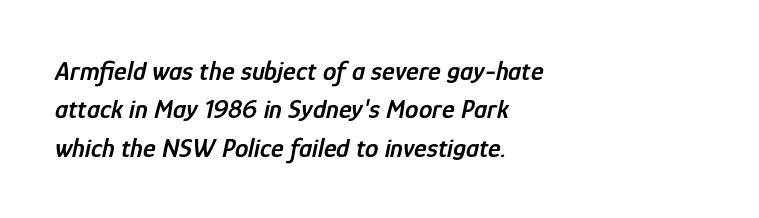
{"italic": "yes", "lean": "right", "slant_degrees": 12, "bold": "semi", "underline": "no", "align": "left", "line_spacing": "normal", "line_spacing_ratio": 1.42, "letter_spacing": "normal", "letter_spacing_em": 0.0, "glyph_px": 27}
